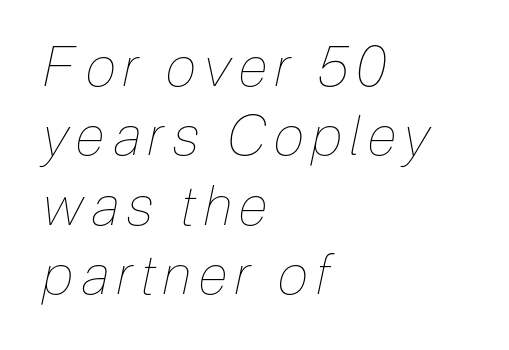
The image shows 55 px thin, condensed type, italic (leaning right); set left-aligned, normal line spacing (1.26x), not underlined; low stroke contrast and a medium x-height.
